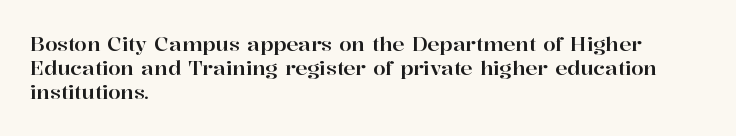
Q: Is the text italic (slanted)? A: No, it is upright.
Q: Is the text underlined? A: No.
Q: How is the paragraph aligned? A: Left-aligned.
Q: Is the spacing between letters normal or unusually wide? A: Normal.
